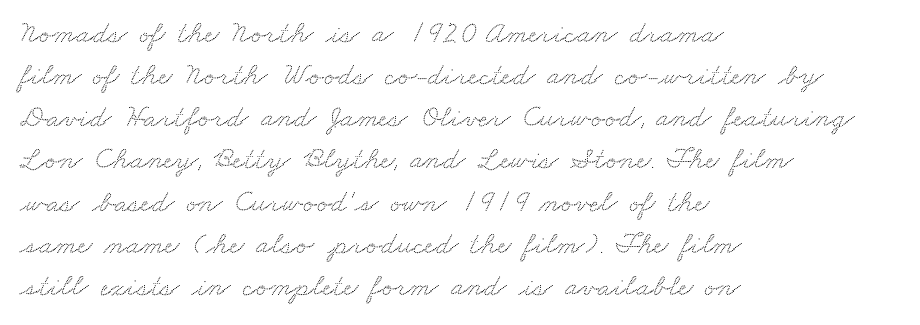
Q: Is the typeface a serif or a sans-serif typeface? A: Serif.
Q: Is the text underlined? A: No.
Q: How is the paragraph aligned? A: Left-aligned.
Q: Is the spacing between letters normal or unusually wide? A: Normal.
Q: Is the spacing between lines tight, normal or loose? A: Normal.
Q: Width (condensed, normal, or wide)? A: Wide.
Q: Stroke contrast? A: Medium.
Q: x-height? A: Small.
Q: Monospaced? A: No.
